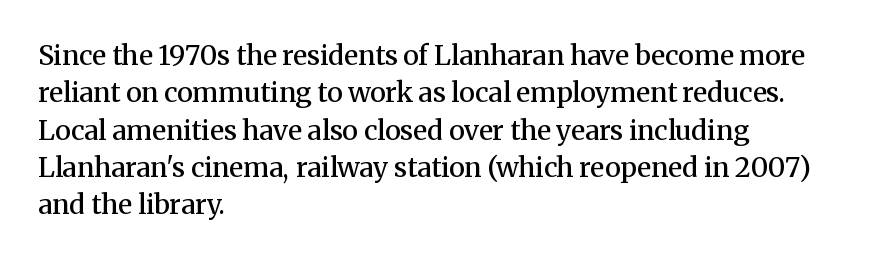
The image shows 27 px text type, upright; set left-aligned, normal line spacing (1.38x), normal letter spacing, not underlined.
